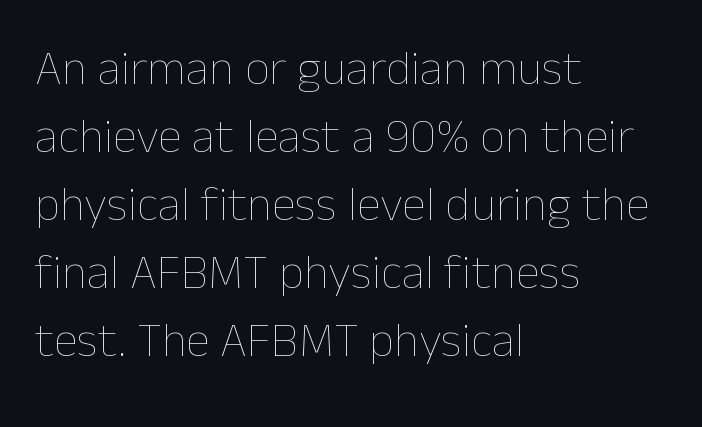
A bare baseline throughout the passage. The text block is weighted toward the left margin, trailing off unevenly rightward. In terms of posture, this sample is upright. Do the characters align in a grid? No, the font is proportional. How would I describe the line gaps? Plain and ordinary.
